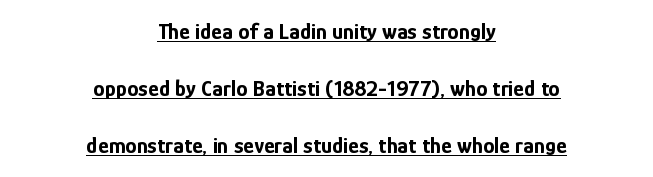
Q: Is the text bold? A: Yes.
Q: Is the text italic (slanted)? A: No, it is upright.
Q: Is the text underlined? A: Yes.
Q: How is the paragraph aligned? A: Centered.
Q: Is the spacing between letters normal or unusually wide? A: Normal.
Q: Is the spacing between lines tight, normal or loose? A: Loose.
